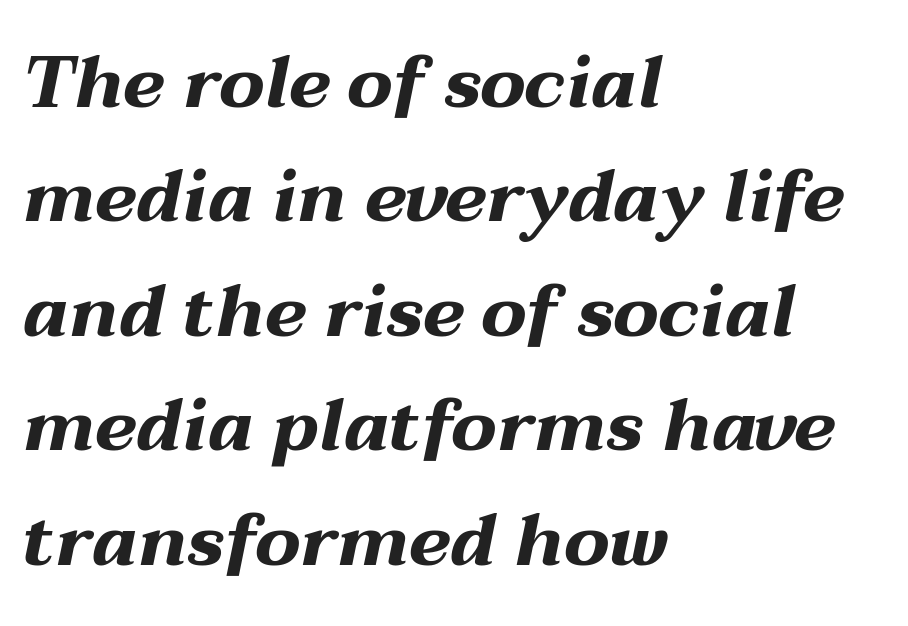
{"italic": "yes", "lean": "right", "slant_degrees": 12, "bold": "yes", "weight": "bold", "width": "wide", "stroke_contrast": "medium", "x_height": "medium", "monospaced": "no", "underline": "no", "align": "left", "line_spacing": "normal", "line_spacing_ratio": 1.59, "letter_spacing": "normal", "letter_spacing_em": 0.0, "glyph_px": 72}
